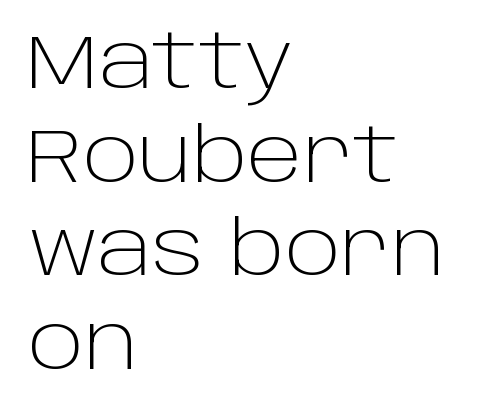
Q: Is the text bold? A: No.
Q: Is the text italic (slanted)? A: No, it is upright.
Q: Is the typeface a serif or a sans-serif typeface? A: Sans-serif.
Q: Is the text underlined? A: No.
Q: How is the paragraph aligned? A: Left-aligned.
Q: Is the spacing between letters normal or unusually wide? A: Normal.
Q: Is the spacing between lines tight, normal or loose? A: Normal.
Q: Width (condensed, normal, or wide)? A: Normal.
Q: Stroke contrast? A: Low.
Q: x-height? A: Large.
Q: Monospaced? A: No.
